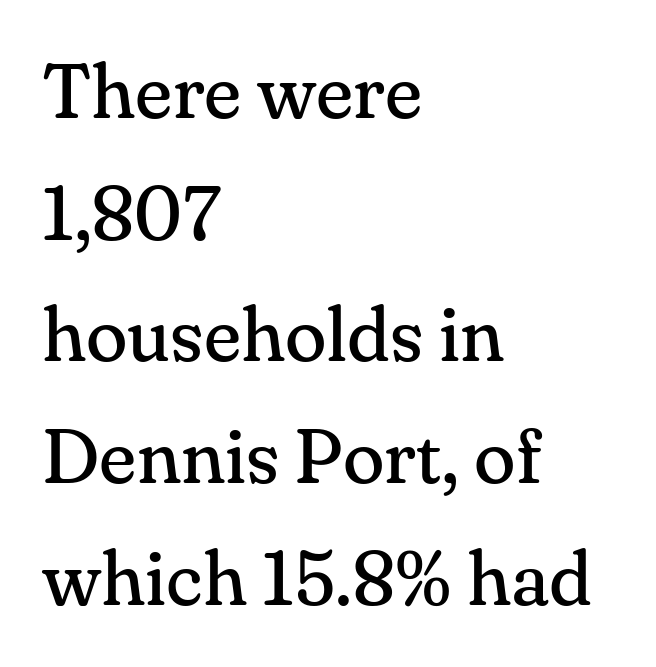
The image shows 77 px regular-weight serif type, upright; set left-aligned, normal line spacing (1.58x), normal letter spacing, not underlined; medium stroke contrast and a small x-height.
